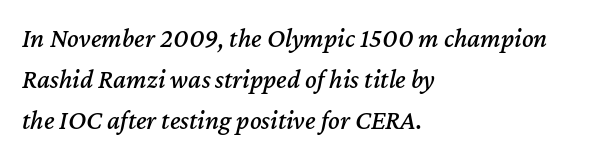
Q: Is the text italic (slanted)? A: Yes, it leans right by about 12 degrees.
Q: Is the text underlined? A: No.
Q: How is the paragraph aligned? A: Left-aligned.
Q: Is the spacing between letters normal or unusually wide? A: Normal.
Q: Is the spacing between lines tight, normal or loose? A: Normal.
